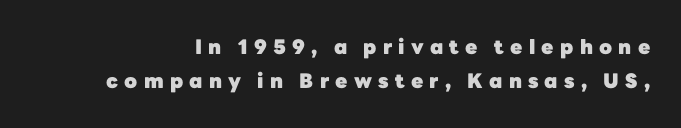
Each word looks stretched out because of the extra space between its letters. Strokes here are thick enough to call this a true bold. Letters rest on an invisible, unmarked baseline. Leading matches the norm, producing a regular column. Every character sits straight up, as roman type does.
